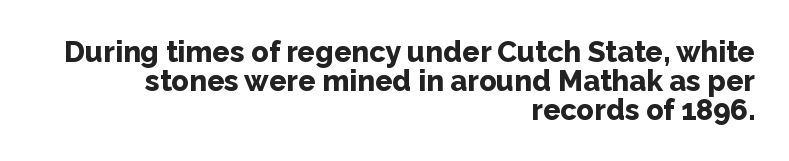
Students, note that the glyphs here touch the page at normal intervals. The face used here is a sans, in the tradition of grotesques and geometrics. The foot of each line stays bare and open. The face used here is proportionally spaced, like ordinary book or web type.
